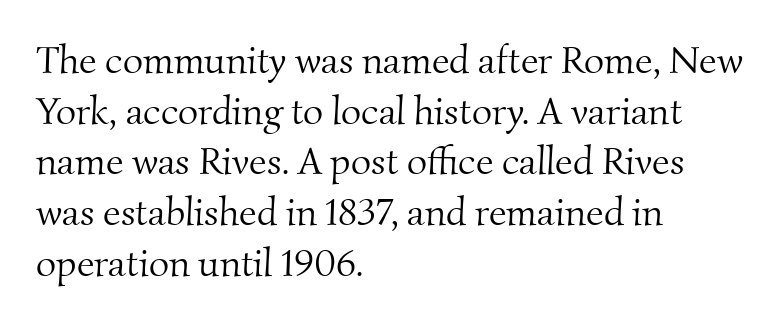
The image shows 39 px light serif type; set left-aligned, normal line spacing (1.3x), normal letter spacing, not underlined; medium stroke contrast and a small x-height.
